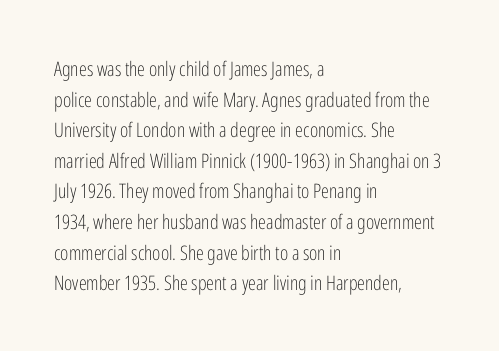
Q: Is the text bold? A: No.
Q: Is the text italic (slanted)? A: No, it is upright.
Q: Is the text underlined? A: No.
Q: How is the paragraph aligned? A: Left-aligned.
Q: Is the spacing between letters normal or unusually wide? A: Normal.
Q: Is the spacing between lines tight, normal or loose? A: Normal.
